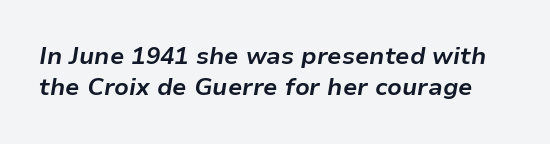
Q: Is the text bold? A: Yes.
Q: Is the text italic (slanted)? A: Yes, it leans right by about 9 degrees.
Q: Is the text underlined? A: No.
Q: Is the spacing between letters normal or unusually wide? A: Normal.
Q: Is the spacing between lines tight, normal or loose? A: Normal.
